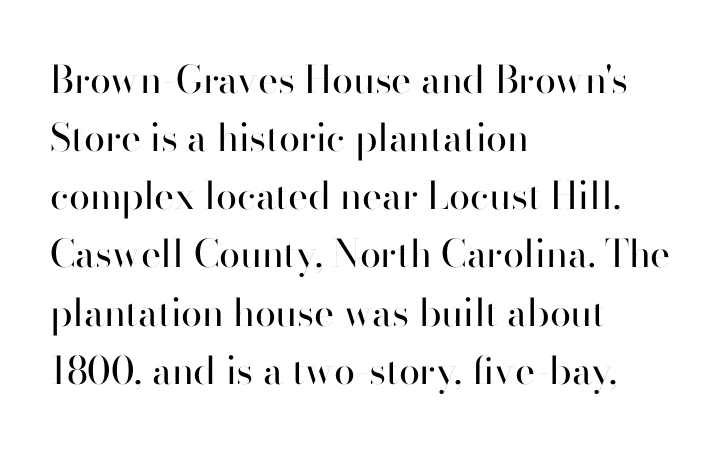
Q: Is the text bold? A: No.
Q: Is the text italic (slanted)? A: No, it is upright.
Q: Is the typeface a serif or a sans-serif typeface? A: Sans-serif.
Q: Is the text underlined? A: No.
Q: How is the paragraph aligned? A: Left-aligned.
Q: Is the spacing between letters normal or unusually wide? A: Normal.
Q: Is the spacing between lines tight, normal or loose? A: Normal.
Q: Width (condensed, normal, or wide)? A: Normal.
Q: Stroke contrast? A: High.
Q: x-height? A: Small.
Q: Monospaced? A: No.
